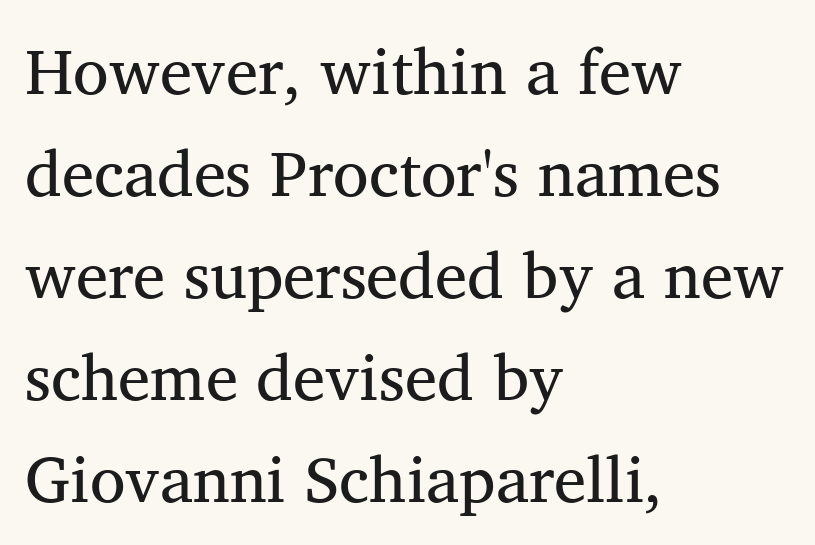
Q: Is the text bold? A: No.
Q: Is the text italic (slanted)? A: No, it is upright.
Q: Is the typeface a serif or a sans-serif typeface? A: Serif.
Q: Is the text underlined? A: No.
Q: How is the paragraph aligned? A: Left-aligned.
Q: Is the spacing between letters normal or unusually wide? A: Normal.
Q: Is the spacing between lines tight, normal or loose? A: Normal.
Q: Width (condensed, normal, or wide)? A: Normal.
Q: Stroke contrast? A: Medium.
Q: x-height? A: Medium.
Q: Monospaced? A: No.
